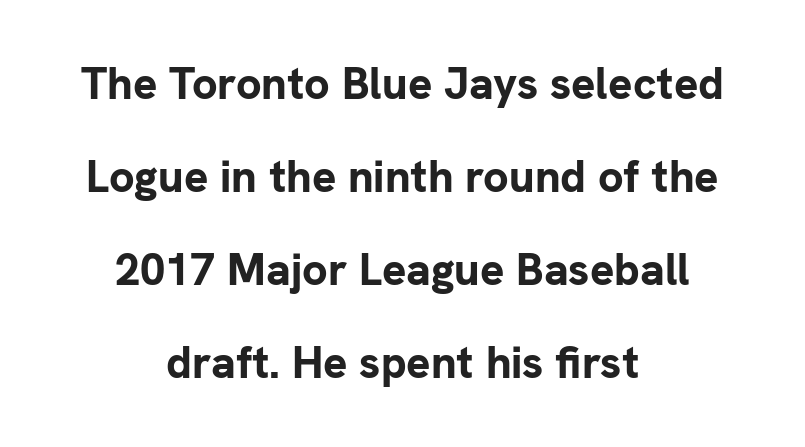
The image shows 45 px bold sans-serif type, upright; set centered, loose line spacing (2.07x), normal letter spacing, not underlined; low stroke contrast and a medium x-height.
